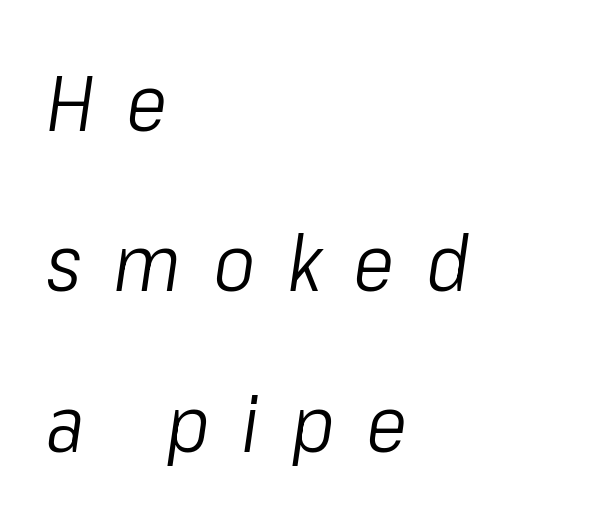
The image shows 79 px light, condensed type, italic (leaning right); set left-aligned, loose line spacing (2.03x), unusually wide letter spacing (+0.4 em), not underlined; low stroke contrast and a medium x-height.
